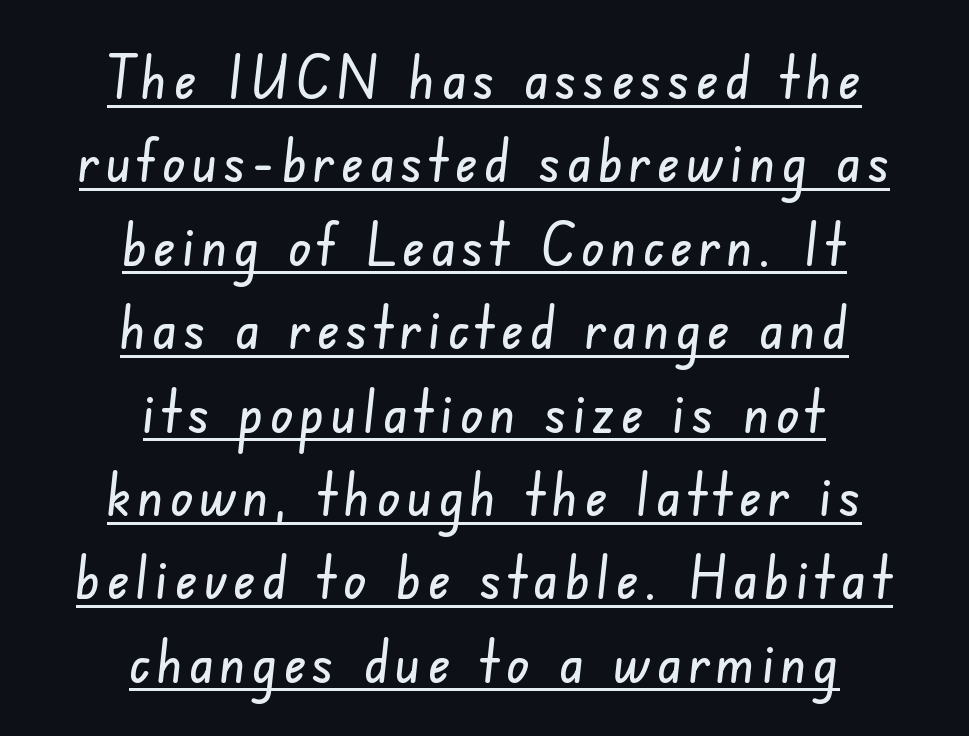
This rendering uses center alignment, leaving both contours irregular but symmetric. The passage shown is typed in a proportional face where columns would drift. Leading matches the norm, producing a regular column. The glyphs in this specimen are sans serif. Descenders here cross a horizontal rule under the line.
